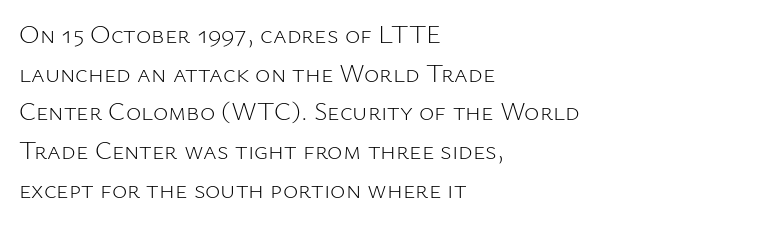
The image shows 26 px text type, upright; set left-aligned, normal line spacing (1.49x), normal letter spacing, not underlined.
